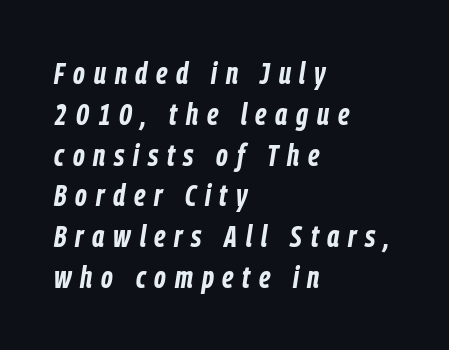
Successive baselines arrive at the customary interval. The rendering anchors every line to the left-hand side. Just letters on the line, the space beneath them empty. Caption: bold face, heavy strokes.
